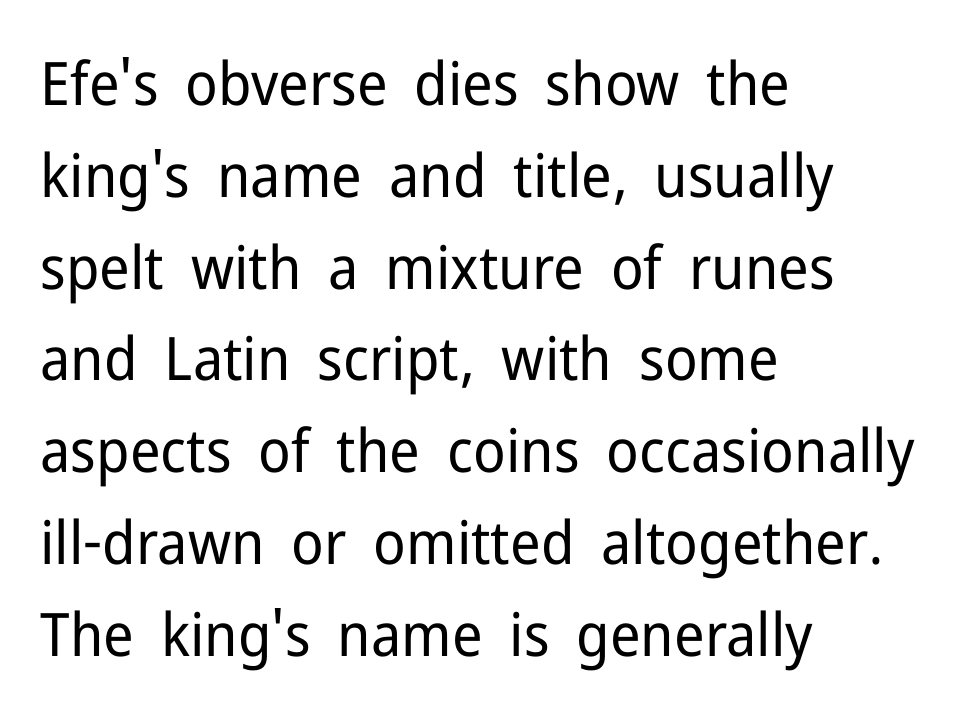
{"serif": "no", "italic": "no", "bold": "no", "weight": "regular", "width": "normal", "stroke_contrast": "low", "x_height": "medium", "monospaced": "no", "underline": "no", "align": "left", "line_spacing": "normal", "line_spacing_ratio": 1.53, "letter_spacing": "normal", "letter_spacing_em": 0.0, "glyph_px": 60}
